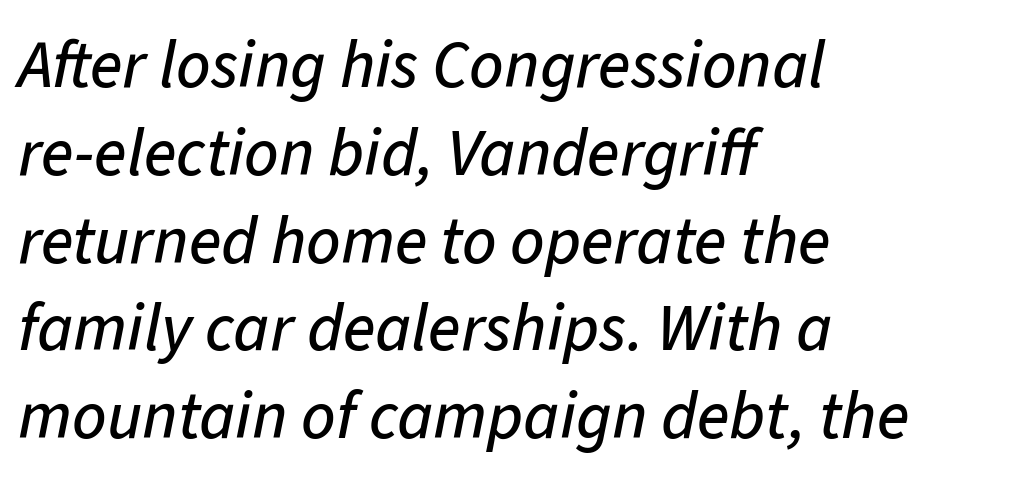
The image shows 67 px text type, italic (leaning right); set left-aligned, normal line spacing (1.31x), normal letter spacing, not underlined; low stroke contrast and a medium x-height.
